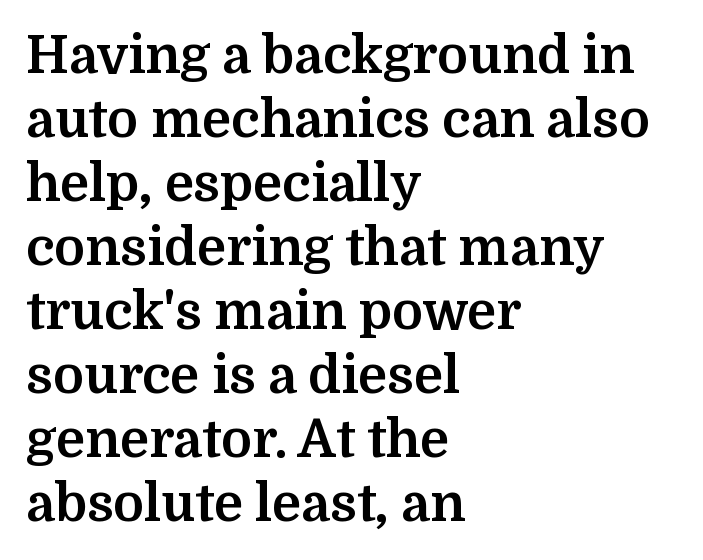
{"serif": "yes", "italic": "no", "bold": "yes", "weight": "bold", "width": "normal", "stroke_contrast": "medium", "x_height": "medium", "monospaced": "no", "underline": "no", "align": "left", "line_spacing_ratio": 1.23, "letter_spacing": "normal", "letter_spacing_em": 0.0, "glyph_px": 52}
